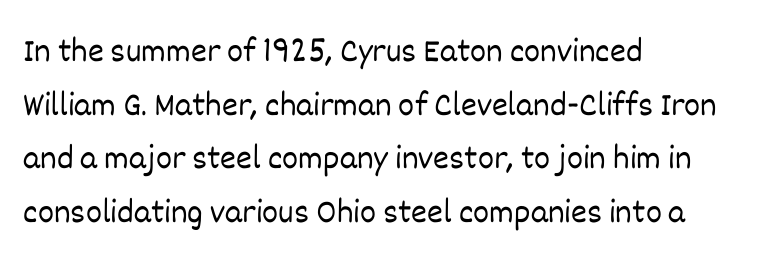
Beneath every word, the page is bare. Posture: upright roman. Spacing between characters is what you'd get straight out of the box. The passage is arranged the way most books set body copy — flush left.
